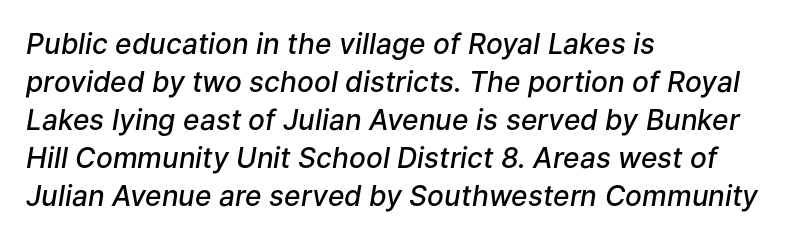
Q: Is the text bold? A: Semi-bold.
Q: Is the text italic (slanted)? A: Yes, it leans right by about 9 degrees.
Q: Is the text underlined? A: No.
Q: How is the paragraph aligned? A: Left-aligned.
Q: Is the spacing between letters normal or unusually wide? A: Normal.
Q: Is the spacing between lines tight, normal or loose? A: Normal.
Q: Width (condensed, normal, or wide)? A: Normal.
Q: Stroke contrast? A: Low.
Q: x-height? A: Medium.
Q: Monospaced? A: No.
